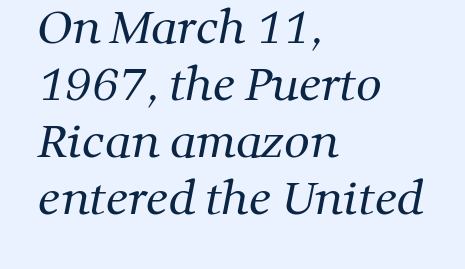
Q: Is the text bold? A: No.
Q: Is the typeface a serif or a sans-serif typeface? A: Serif.
Q: Is the text underlined? A: No.
Q: How is the paragraph aligned? A: Left-aligned.
Q: Is the spacing between letters normal or unusually wide? A: Normal.
Q: Is the spacing between lines tight, normal or loose? A: Normal.
Q: Width (condensed, normal, or wide)? A: Normal.
Q: Stroke contrast? A: Medium.
Q: x-height? A: Medium.
Q: Monospaced? A: No.
